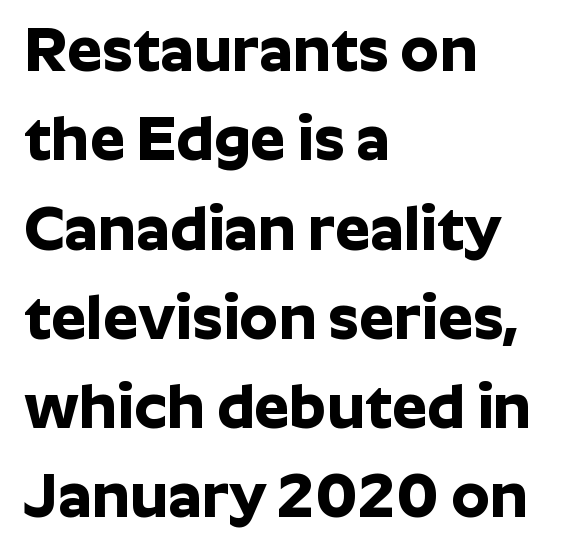
Each line starts at the same left margin while the right side varies. Students, observe: this is what conventionally led text looks like. The strokes are fattened all the way to bold. Words appear dense and cohesive because spacing is normal. The designer went with a sans here, leaving each stem footless. Check the space under the baseline: it is left empty.
